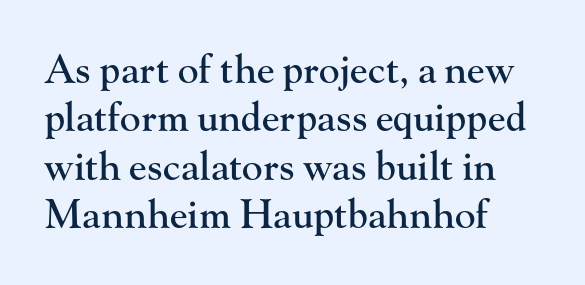
The image shows 39 px serif type, upright; set left-aligned, line spacing 1.24x, normal letter spacing, not underlined; high stroke contrast and a small x-height.
